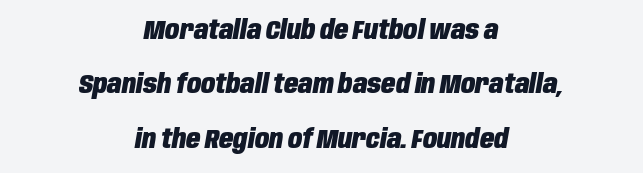
The image shows 26 px bold type, italic (leaning right); set centered, loose line spacing (2.09x), normal letter spacing, not underlined.
